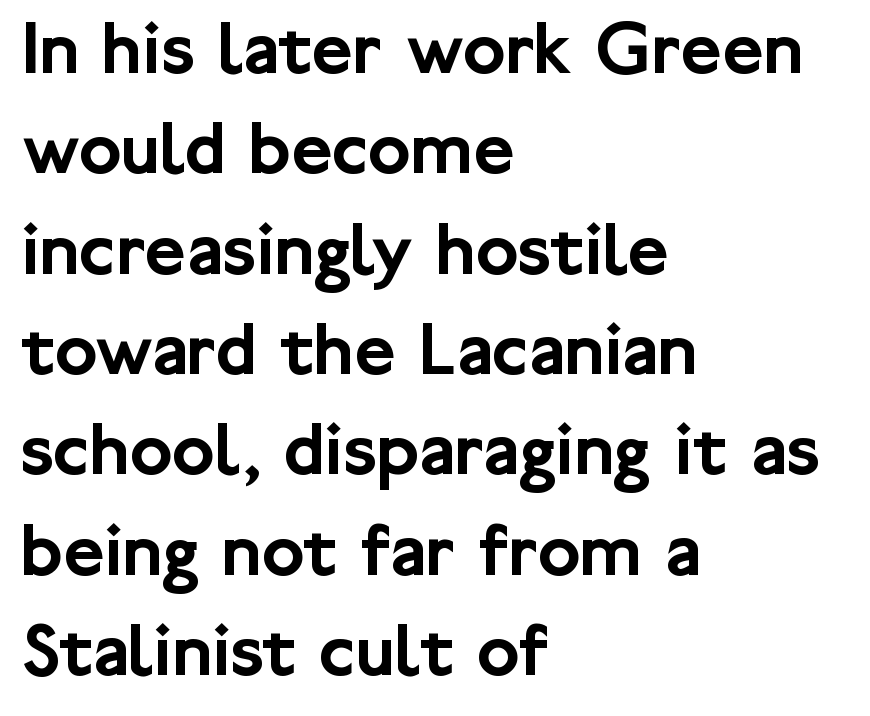
Compared with typical body copy, the letter spacing here is the same. Vertical strokes here are truly vertical. Stroke terminals: plain, sans-serif. You could not count columns in this text — the font is proportionally spaced. The setting favours the left margin, as ordinary paragraphs usually do.
